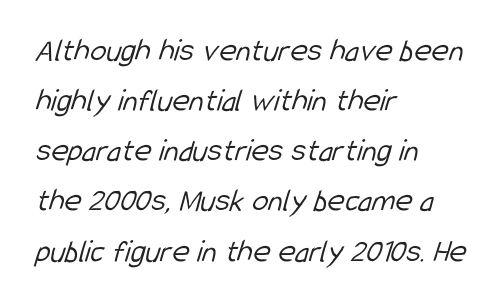
The image shows 33 px light, condensed sans-serif type; set left-aligned, normal line spacing (1.52x), normal letter spacing, not underlined; low stroke contrast and a medium x-height.
